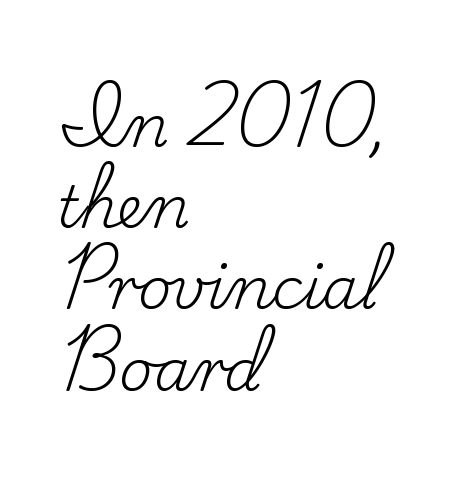
The image shows 58 px regular-weight serif type; set left-aligned, normal line spacing (1.4x), normal letter spacing, not underlined; low stroke contrast and a small x-height.
